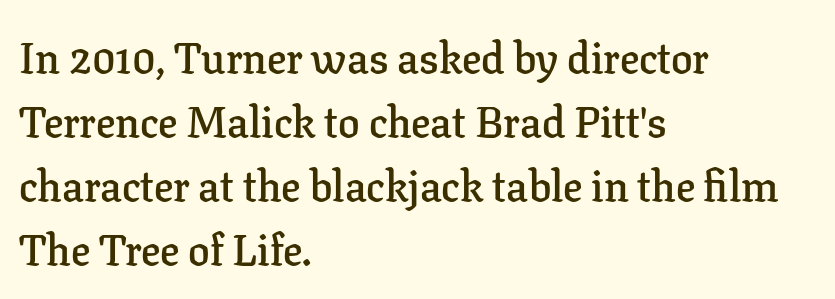
Q: Is the text bold? A: Semi-bold.
Q: Is the text italic (slanted)? A: No, it is upright.
Q: Is the typeface a serif or a sans-serif typeface? A: Serif.
Q: Is the text underlined? A: No.
Q: How is the paragraph aligned? A: Left-aligned.
Q: Is the spacing between letters normal or unusually wide? A: Normal.
Q: Is the spacing between lines tight, normal or loose? A: Normal.
Q: Width (condensed, normal, or wide)? A: Normal.
Q: Stroke contrast? A: Low.
Q: x-height? A: Medium.
Q: Monospaced? A: No.
